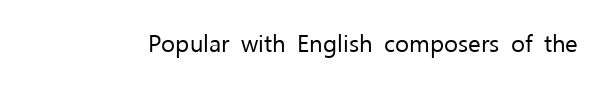
Only glyphs here, with clear space below each row. Notice how the stems are strictly vertical — no italics here. Between one letter and the next there's only the usual sliver of space. Is this a heavy cut? Hardly; it is regular or lighter.
